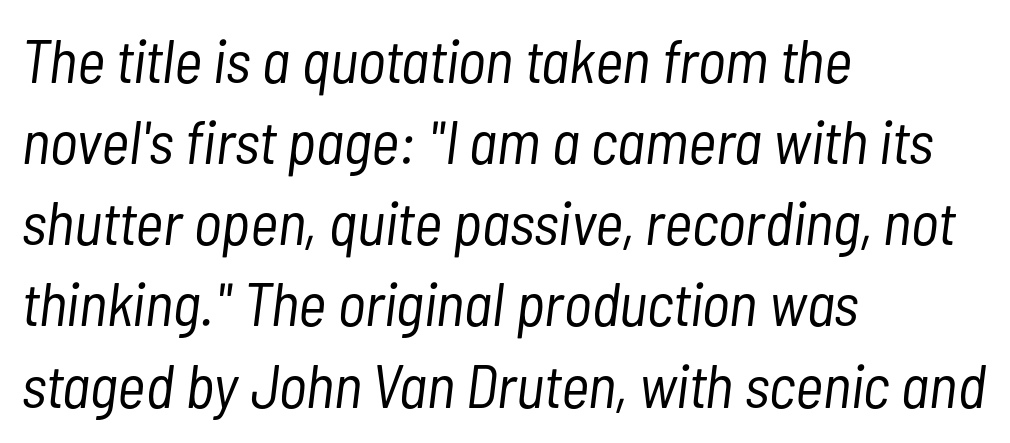
Q: Is the text bold? A: No.
Q: Is the text italic (slanted)? A: Yes, it leans right by about 7 degrees.
Q: Is the text underlined? A: No.
Q: How is the paragraph aligned? A: Left-aligned.
Q: Is the spacing between letters normal or unusually wide? A: Normal.
Q: Is the spacing between lines tight, normal or loose? A: Normal.
Q: Width (condensed, normal, or wide)? A: Condensed.
Q: Stroke contrast? A: Low.
Q: x-height? A: Medium.
Q: Monospaced? A: No.
